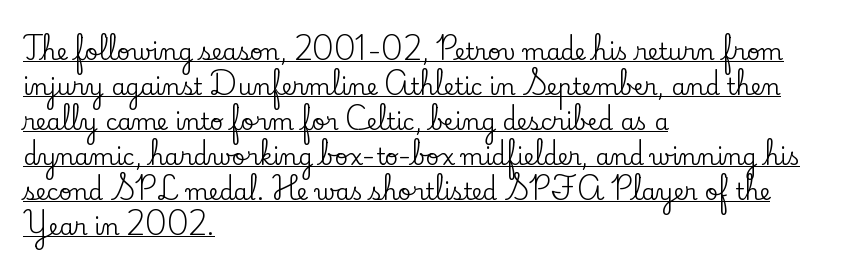
A continuous stroke trails under the words, as in a hyperlink. When letters stand straight like this, we call the style roman or upright. Layout note: lines flush left. Words appear dense and cohesive because spacing is normal. Compared with typical paragraphs, the rows here are spaced about the same.
